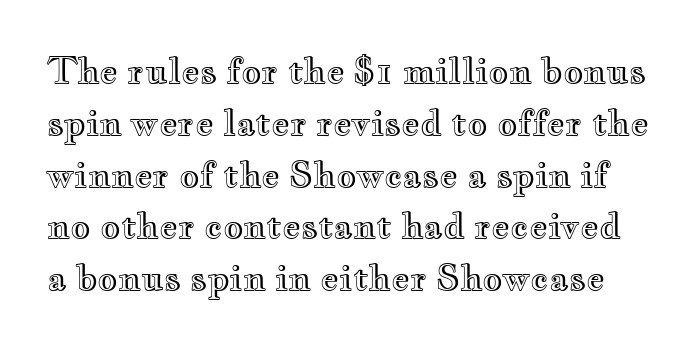
Q: Is the text italic (slanted)? A: No, it is upright.
Q: Is the text underlined? A: No.
Q: Is the spacing between letters normal or unusually wide? A: Normal.
Q: Is the spacing between lines tight, normal or loose? A: Normal.
Q: Width (condensed, normal, or wide)? A: Wide.
Q: x-height? A: Small.
Q: Monospaced? A: No.
